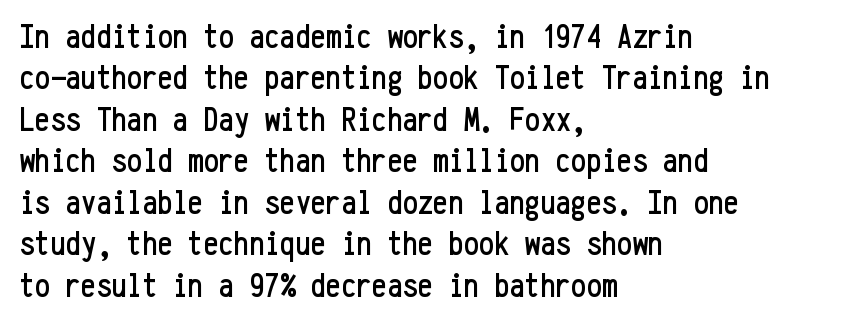
Q: Is the text italic (slanted)? A: No, it is upright.
Q: Is the typeface a serif or a sans-serif typeface? A: Sans-serif.
Q: Is the text underlined? A: No.
Q: How is the paragraph aligned? A: Left-aligned.
Q: Is the spacing between letters normal or unusually wide? A: Normal.
Q: Width (condensed, normal, or wide)? A: Condensed.
Q: Stroke contrast? A: Low.
Q: x-height? A: Medium.
Q: Monospaced? A: Yes.
